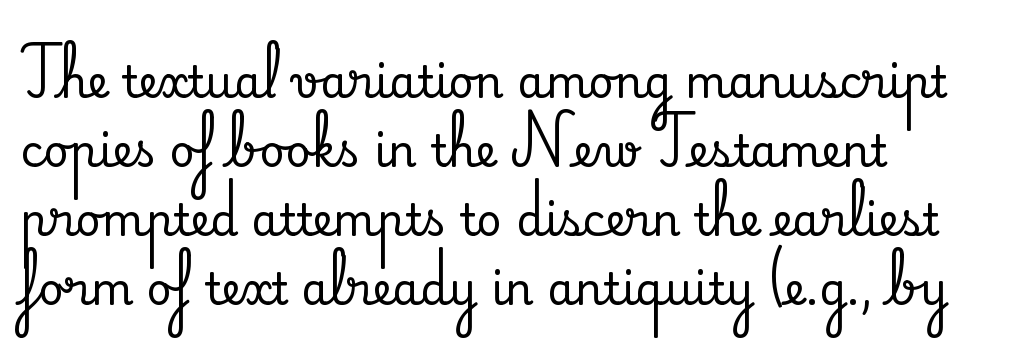
{"serif": "yes", "italic": "no", "width": "normal", "stroke_contrast": "medium", "x_height": "small", "monospaced": "no", "underline": "no", "align": "left", "line_spacing": "normal", "line_spacing_ratio": 1.57, "letter_spacing": "normal", "letter_spacing_em": 0.0, "glyph_px": 44}
